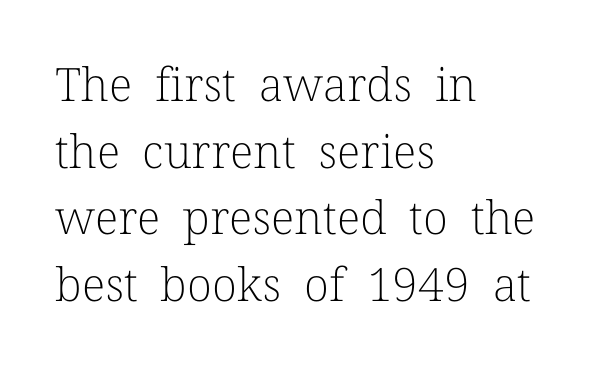
{"serif": "yes", "italic": "no", "bold": "no", "weight": "light", "width": "normal", "stroke_contrast": "low", "x_height": "medium", "monospaced": "no", "underline": "no", "align": "left", "line_spacing": "normal", "line_spacing_ratio": 1.45, "letter_spacing": "normal", "letter_spacing_em": 0.0, "glyph_px": 46}
